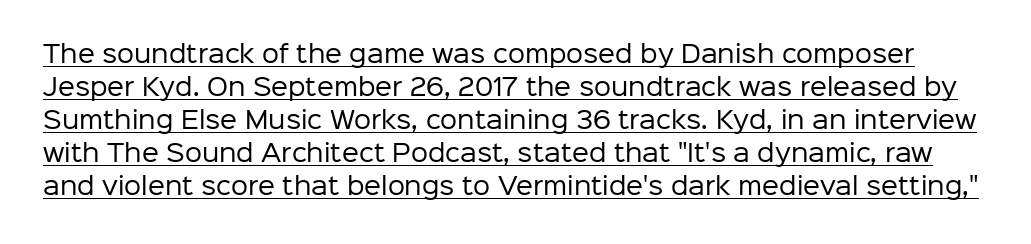
Counters stay open thanks to moderate or lighter strokes. You can see a thin bar hugging the bottom of the glyphs. These lines were composed using upright roman letters. Normally led — the rows are evenly, conventionally spaced.
